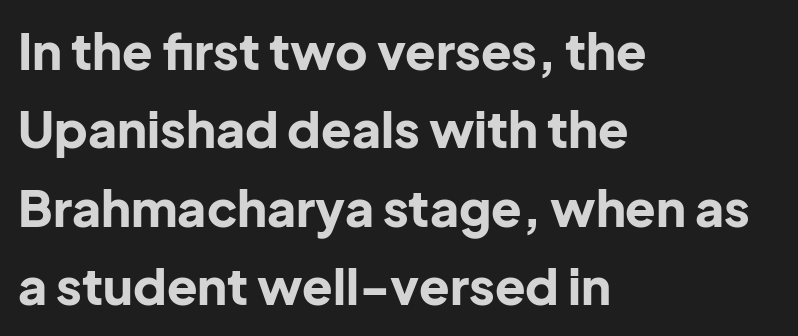
Q: Is the text bold? A: Yes.
Q: Is the text italic (slanted)? A: No, it is upright.
Q: Is the typeface a serif or a sans-serif typeface? A: Sans-serif.
Q: Is the text underlined? A: No.
Q: How is the paragraph aligned? A: Left-aligned.
Q: Is the spacing between letters normal or unusually wide? A: Normal.
Q: Is the spacing between lines tight, normal or loose? A: Normal.
Q: Width (condensed, normal, or wide)? A: Normal.
Q: Stroke contrast? A: Low.
Q: x-height? A: Medium.
Q: Monospaced? A: No.
